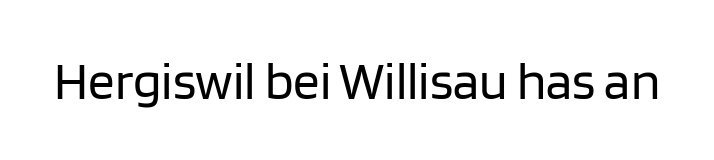
Q: Is the text bold? A: No.
Q: Is the text italic (slanted)? A: No, it is upright.
Q: Is the typeface a serif or a sans-serif typeface? A: Sans-serif.
Q: Is the text underlined? A: No.
Q: Is the spacing between letters normal or unusually wide? A: Normal.
Q: Width (condensed, normal, or wide)? A: Normal.
Q: Stroke contrast? A: Low.
Q: x-height? A: Large.
Q: Monospaced? A: No.
